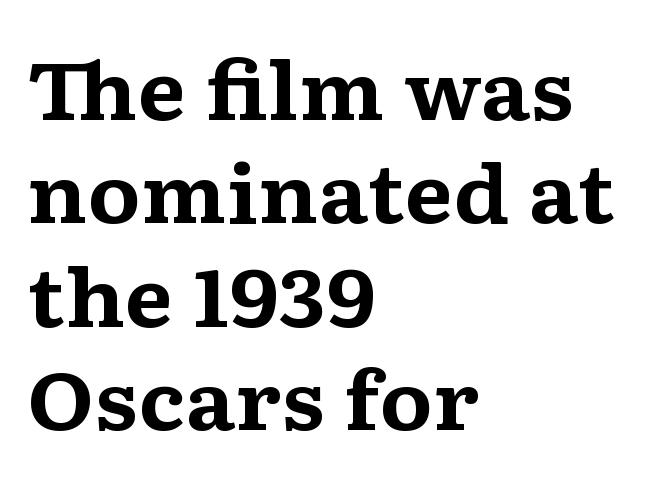
Is there much room between lines? A standard amount, neither cramped nor airy. Proportional: the letters do not fall into vertical columns. Small tapered or slab feet sit at the stroke ends, so this counts as serif. You could call the tracking neutral — neither tight nor loose. Ordinary non-slanted type is in use. This rendering features lettering with no underline.
